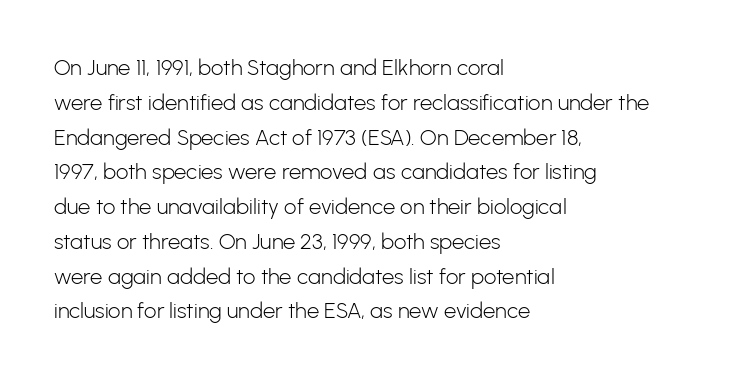
{"italic": "no", "bold": "no", "underline": "no", "align": "left", "line_spacing": "normal", "line_spacing_ratio": 1.58, "letter_spacing": "normal", "letter_spacing_em": 0.0, "glyph_px": 22}
